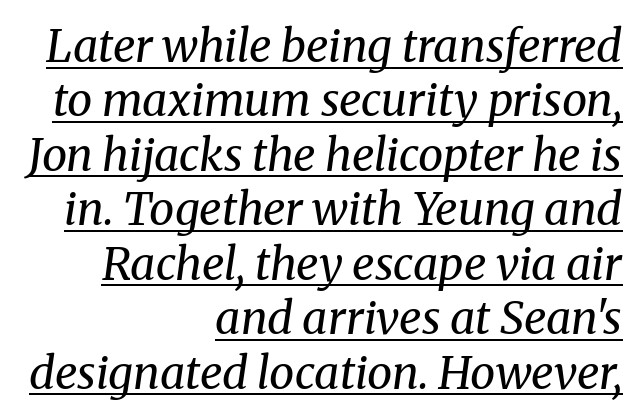
The image shows 45 px regular-weight serif type, italic (leaning right); set right-aligned, line spacing 1.21x, normal letter spacing, underlined; medium stroke contrast and a medium x-height.
